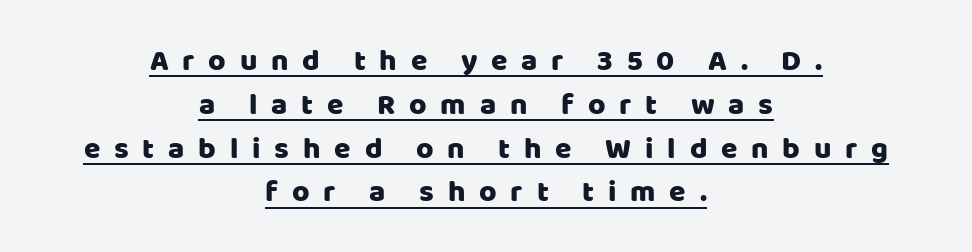
Q: Is the text italic (slanted)? A: No, it is upright.
Q: Is the typeface a serif or a sans-serif typeface? A: Sans-serif.
Q: Is the text underlined? A: Yes.
Q: How is the paragraph aligned? A: Centered.
Q: Is the spacing between letters normal or unusually wide? A: Unusually wide.
Q: Is the spacing between lines tight, normal or loose? A: Normal.
Q: Width (condensed, normal, or wide)? A: Normal.
Q: Stroke contrast? A: Low.
Q: x-height? A: Large.
Q: Monospaced? A: No.
